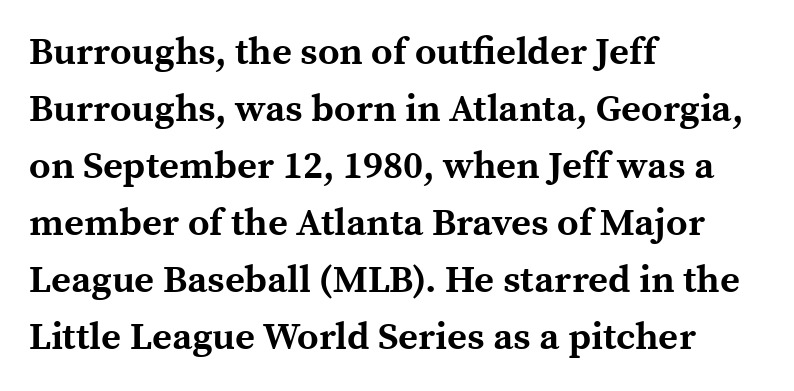
Underline: absent. The rendering uses natural spacing where letterforms have individual widths. A roman cut, with each character standing at attention. The rows are spaced the way most documents space them.
